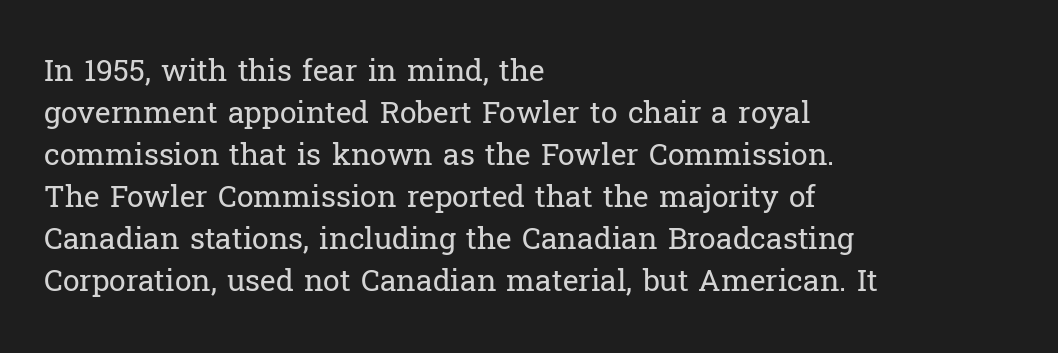
{"serif": "yes", "italic": "no", "bold": "no", "weight": "regular", "width": "normal", "stroke_contrast": "low", "x_height": "medium", "monospaced": "no", "underline": "no", "align": "left", "line_spacing": "normal", "line_spacing_ratio": 1.4, "letter_spacing": "normal", "letter_spacing_em": 0.0, "glyph_px": 30}
